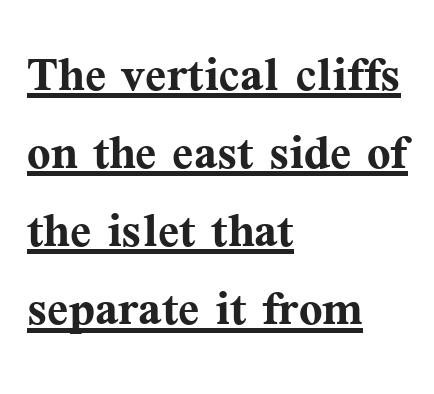
{"serif": "yes", "italic": "no", "bold": "yes", "weight": "semibold", "width": "normal", "stroke_contrast": "medium", "x_height": "medium", "monospaced": "no", "underline": "yes", "align": "left", "line_spacing": "normal", "line_spacing_ratio": 1.26, "letter_spacing": "normal", "letter_spacing_em": 0.0, "glyph_px": 62}
